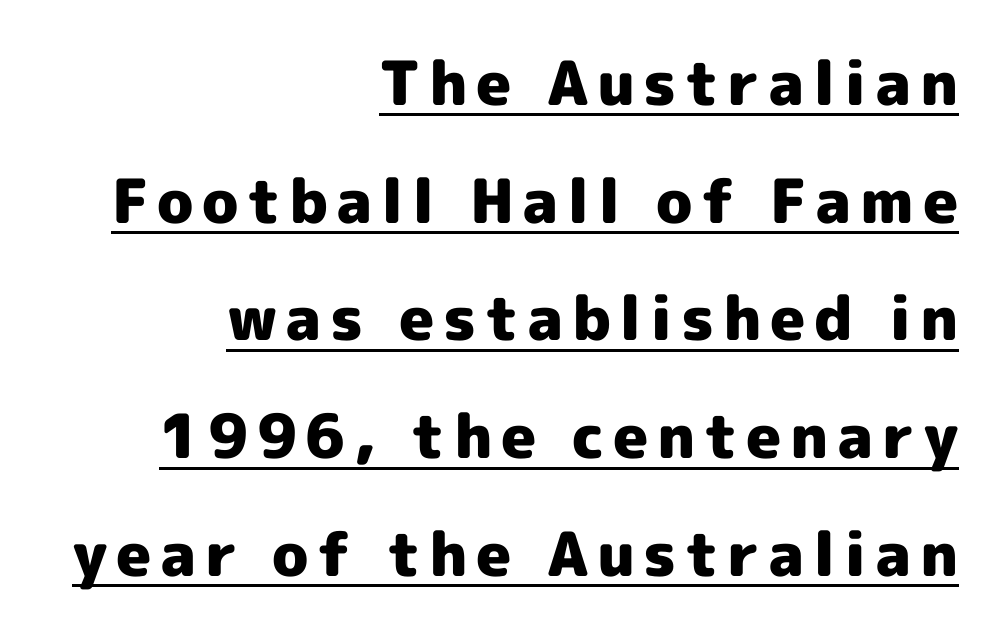
The image shows 61 px heavy sans-serif type, upright; set right-aligned, loose line spacing (1.93x), underlined; a medium x-height.
